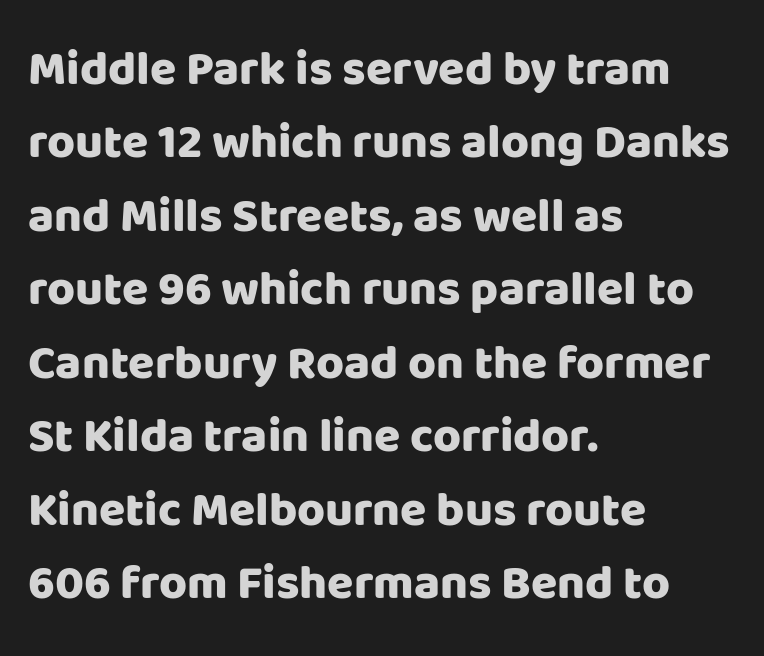
{"serif": "no", "italic": "no", "bold": "yes", "weight": "heavy", "width": "normal", "stroke_contrast": "low", "x_height": "large", "monospaced": "no", "underline": "no", "align": "left", "line_spacing": "normal", "line_spacing_ratio": 1.53, "letter_spacing": "normal", "letter_spacing_em": 0.0, "glyph_px": 48}
